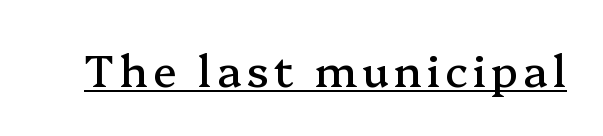
Does the type have serifs? Yes, each stem ends in a small foot. Every stem runs plumb, perpendicular to the baseline. The passage shown is typed in a proportional face where columns would drift. A typographer would call this underscored text.
